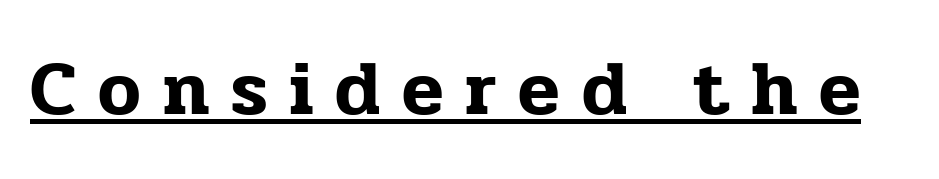
Do the characters align in a grid? No, the font is proportional. The line texture is sparse and dotted thanks to wide tracking. Do the letters lean? They stand straight. The face used here is seriffed, in the tradition of book romans. Decoration check: the copy is underlined.
